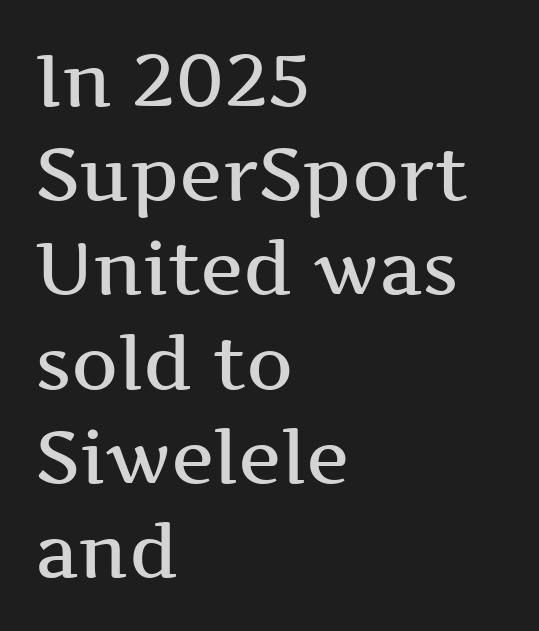
{"serif": "yes", "italic": "no", "bold": "semi", "weight": "semibold", "width": "wide", "stroke_contrast": "medium", "x_height": "medium", "monospaced": "no", "underline": "no", "align": "left", "line_spacing": "normal", "line_spacing_ratio": 1.29, "letter_spacing": "normal", "letter_spacing_em": 0.0, "glyph_px": 73}
